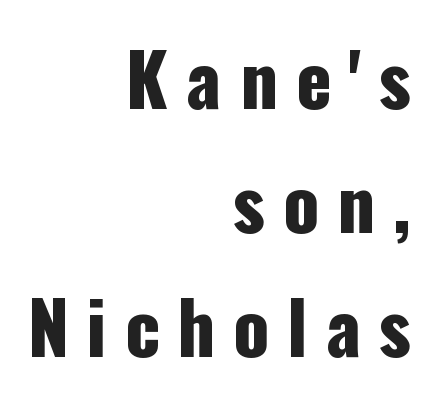
The image shows 72 px condensed sans-serif type, upright; set right-aligned, line spacing 1.72x, unusually wide letter spacing (+0.25 em), not underlined; low stroke contrast and a medium x-height.
